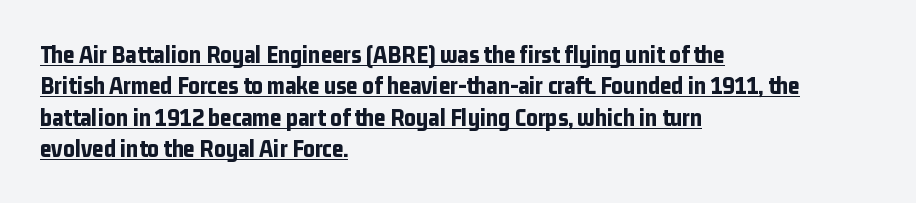
Q: Is the text bold? A: Yes.
Q: Is the text italic (slanted)? A: No, it is upright.
Q: Is the text underlined? A: Yes.
Q: How is the paragraph aligned? A: Left-aligned.
Q: Is the spacing between letters normal or unusually wide? A: Normal.
Q: Is the spacing between lines tight, normal or loose? A: Normal.
